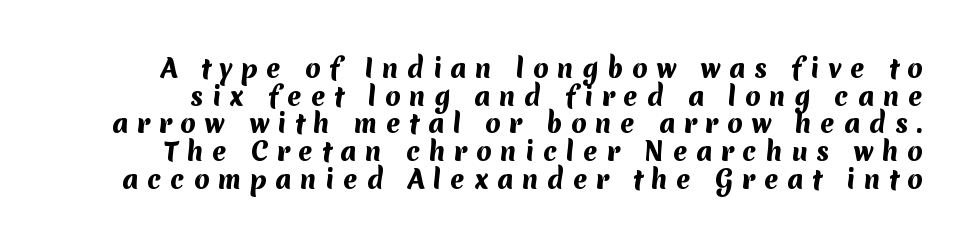
Between one letter and the next there's a generous, obvious gap. Strokes here are thick enough to call this a true bold. The foot of each line stays bare and open. Horizontal bands of white between lines are thin slivers.
